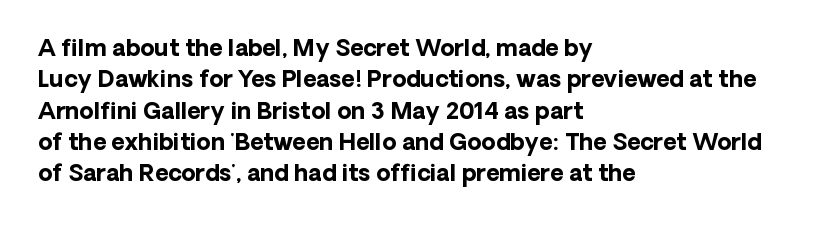
The image shows 23 px bold type, upright; set left-aligned, normal line spacing (1.36x), normal letter spacing, not underlined.
